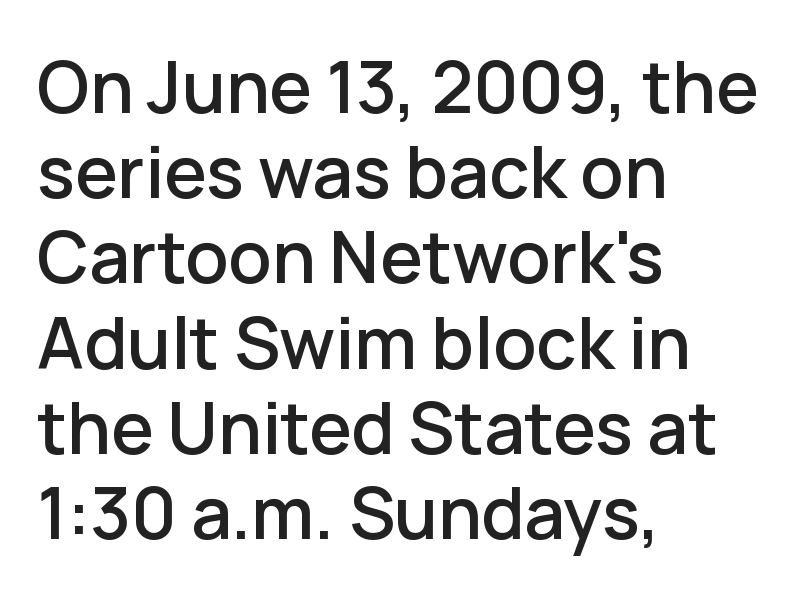
{"serif": "no", "italic": "no", "width": "normal", "stroke_contrast": "low", "x_height": "medium", "monospaced": "no", "underline": "no", "align": "left", "line_spacing_ratio": 1.2, "letter_spacing": "normal", "letter_spacing_em": 0.0, "glyph_px": 71}
